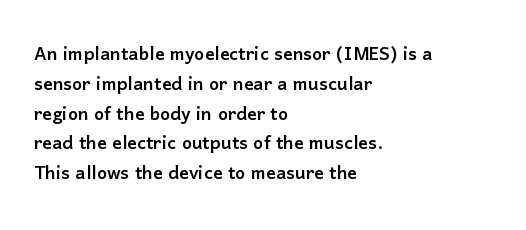
{"italic": "no", "underline": "no", "align": "left", "line_spacing_ratio": 1.24, "letter_spacing": "normal", "letter_spacing_em": 0.0, "glyph_px": 24}
